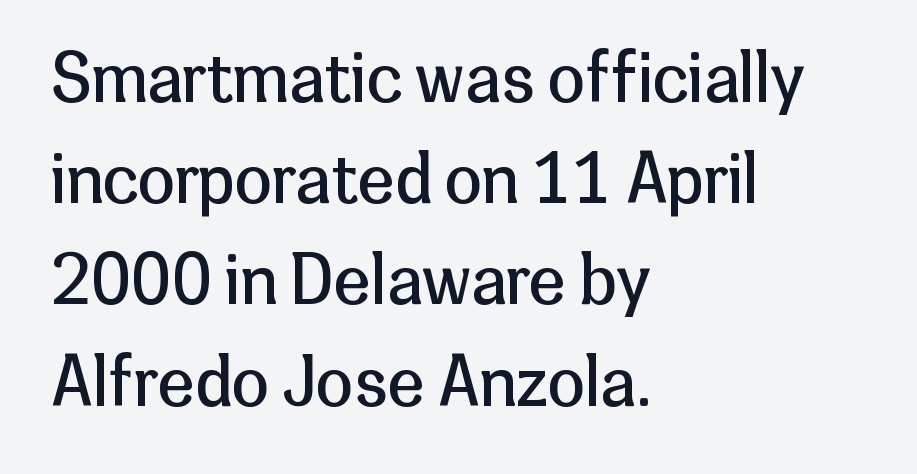
A student would call this left alignment; a typographer would say flush left, rag right. Each word holds together tightly as a unit, with standard inter-letter gaps. These lines sit exactly where default settings would place them. Note the varied advance widths — an 'i' is clearly narrower than an 'm'. Words float on clear page, feet unadorned. No chunkiness to these letters — they're not bold.
